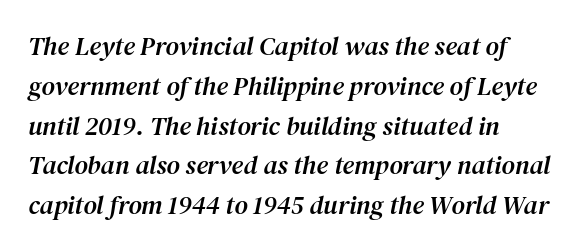
The rendering keeps characters at their native spacing. Just letters on the line, the space beneath them empty. If you drew a line through each stem, it would be angled. Whoever set this chose a conventional vertical rhythm.
